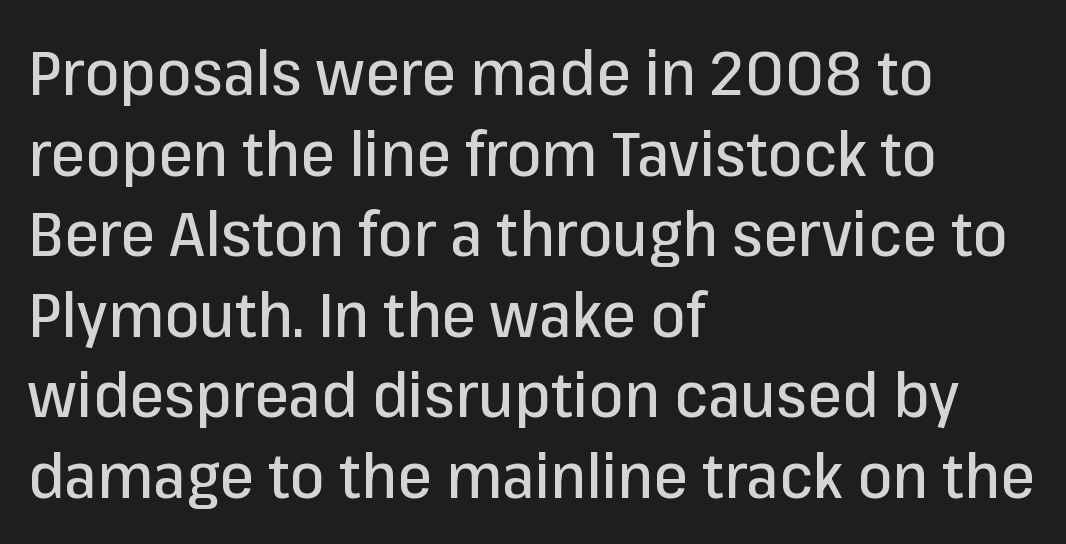
Q: Is the text italic (slanted)? A: No, it is upright.
Q: Is the typeface a serif or a sans-serif typeface? A: Sans-serif.
Q: Is the text underlined? A: No.
Q: How is the paragraph aligned? A: Left-aligned.
Q: Is the spacing between letters normal or unusually wide? A: Normal.
Q: Is the spacing between lines tight, normal or loose? A: Normal.
Q: Width (condensed, normal, or wide)? A: Normal.
Q: Stroke contrast? A: Low.
Q: x-height? A: Medium.
Q: Monospaced? A: No.
